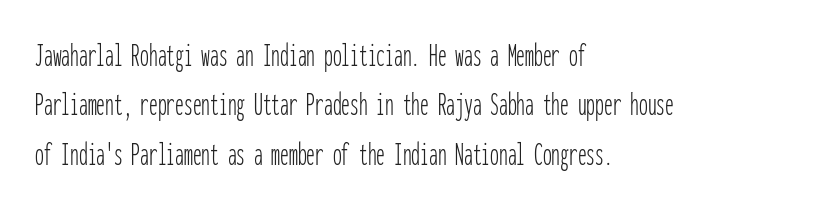
Q: Is the text bold? A: No.
Q: Is the text italic (slanted)? A: No, it is upright.
Q: Is the typeface a serif or a sans-serif typeface? A: Sans-serif.
Q: Is the text underlined? A: No.
Q: How is the paragraph aligned? A: Left-aligned.
Q: Is the spacing between letters normal or unusually wide? A: Normal.
Q: Is the spacing between lines tight, normal or loose? A: Normal.
Q: Width (condensed, normal, or wide)? A: Condensed.
Q: Stroke contrast? A: Low.
Q: x-height? A: Medium.
Q: Monospaced? A: Yes.
